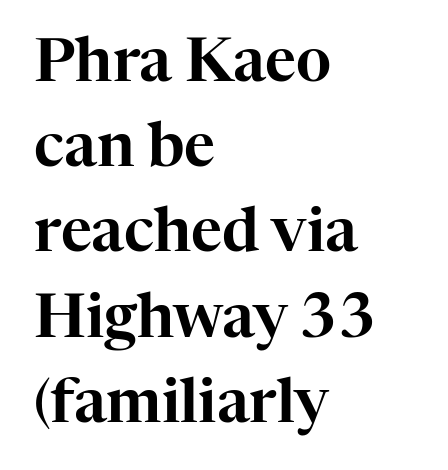
The image shows 60 px serif type, upright; set left-aligned, normal line spacing (1.42x), normal letter spacing, not underlined; high stroke contrast and a medium x-height.
